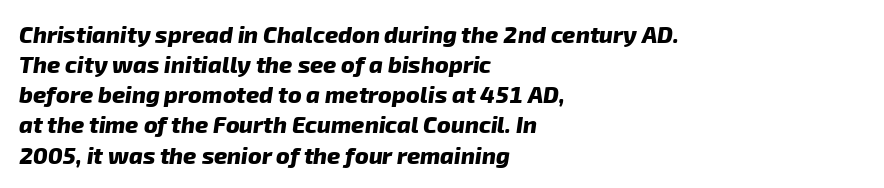
Q: Is the text bold? A: Yes.
Q: Is the text underlined? A: No.
Q: How is the paragraph aligned? A: Left-aligned.
Q: Is the spacing between letters normal or unusually wide? A: Normal.
Q: Is the spacing between lines tight, normal or loose? A: Normal.
